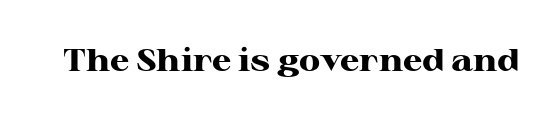
Q: Is the text bold? A: Yes.
Q: Is the text italic (slanted)? A: No, it is upright.
Q: Is the typeface a serif or a sans-serif typeface? A: Serif.
Q: Is the text underlined? A: No.
Q: Is the spacing between letters normal or unusually wide? A: Normal.
Q: Width (condensed, normal, or wide)? A: Wide.
Q: Stroke contrast? A: High.
Q: x-height? A: Medium.
Q: Monospaced? A: No.
